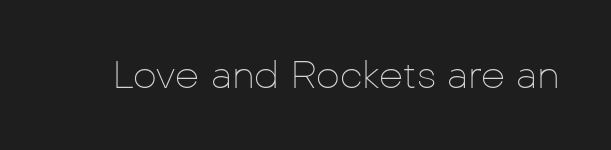
This rendering employs a face without finishing strokes, i.e., a sans-serif. When letters stand straight like this, we call the style roman or upright. Between one letter and the next there's only the usual sliver of space. The zone under the glyphs is completely vacant. Looks like regular typesetting: each glyph gets only the width it needs. A light-to-regular cut is what we see here.
